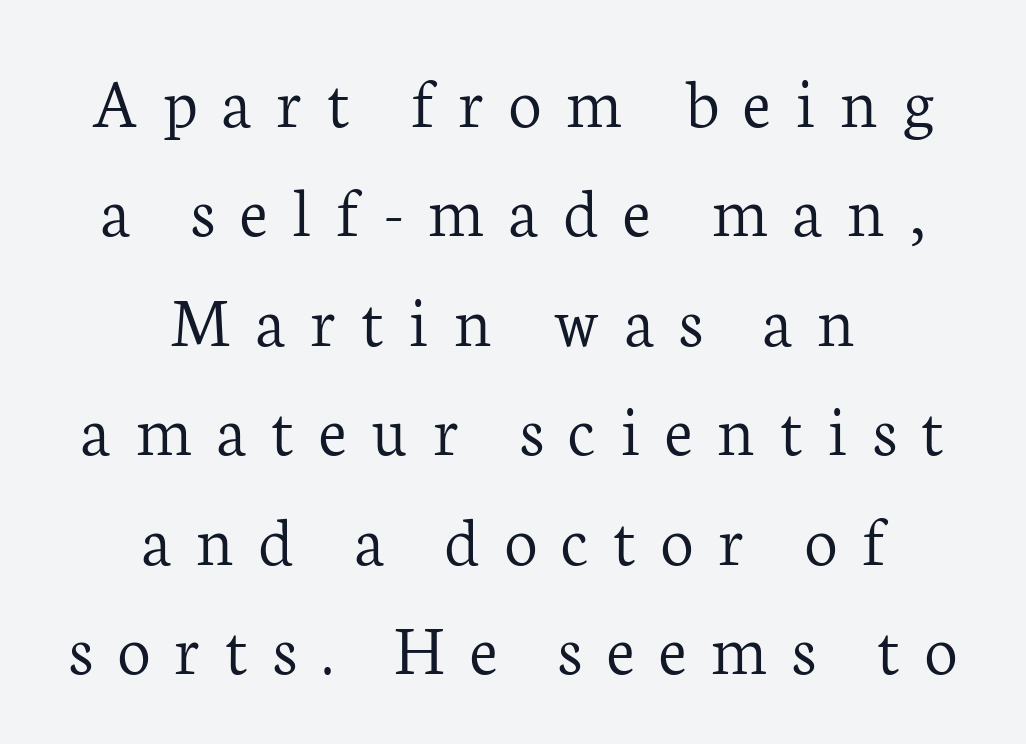
Q: Is the text bold? A: No.
Q: Is the text italic (slanted)? A: No, it is upright.
Q: Is the typeface a serif or a sans-serif typeface? A: Serif.
Q: Is the text underlined? A: No.
Q: How is the paragraph aligned? A: Centered.
Q: Is the spacing between letters normal or unusually wide? A: Unusually wide.
Q: Is the spacing between lines tight, normal or loose? A: Normal.
Q: Width (condensed, normal, or wide)? A: Normal.
Q: Stroke contrast? A: Low.
Q: x-height? A: Medium.
Q: Monospaced? A: No.
